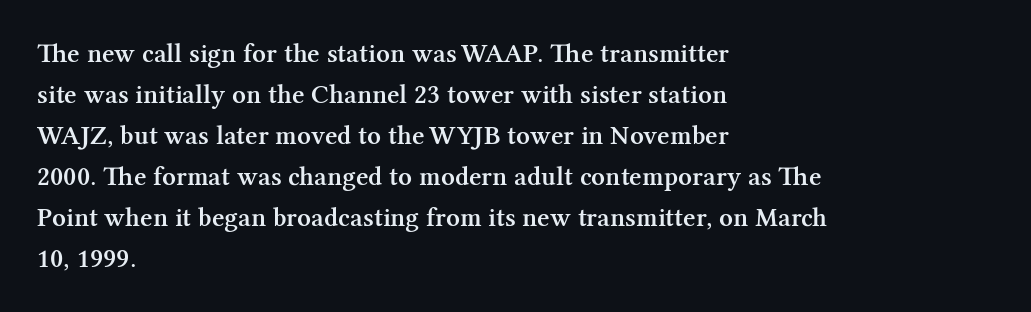
{"italic": "no", "bold": "semi", "underline": "no", "align": "left", "line_spacing": "normal", "line_spacing_ratio": 1.52, "letter_spacing": "normal", "letter_spacing_em": 0.0, "glyph_px": 27}
